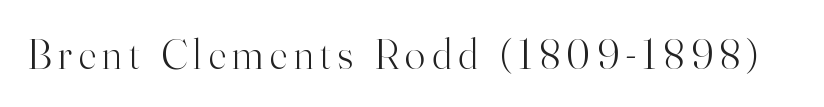
The baseline area is clear. The typography opts for an upright posture over an oblique one. Summary of weight: not heavy and not bold. The characters display serif detailing at their extremities. Is this a fixed-width face? No — the glyphs have proportional, varying widths.
